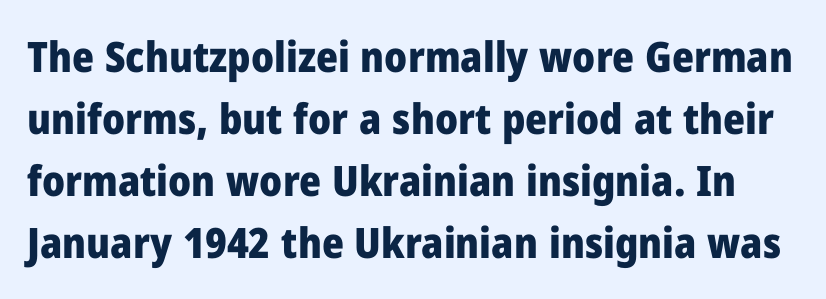
{"serif": "no", "italic": "no", "bold": "yes", "weight": "heavy", "width": "normal", "stroke_contrast": "low", "x_height": "medium", "monospaced": "no", "underline": "no", "line_spacing": "normal", "line_spacing_ratio": 1.48, "letter_spacing": "normal", "letter_spacing_em": 0.0, "glyph_px": 42}
